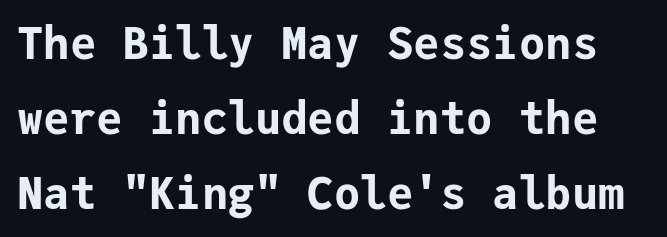
Q: Is the text bold? A: Yes.
Q: Is the text italic (slanted)? A: No, it is upright.
Q: Is the typeface a serif or a sans-serif typeface? A: Sans-serif.
Q: Is the text underlined? A: No.
Q: Is the spacing between letters normal or unusually wide? A: Normal.
Q: Width (condensed, normal, or wide)? A: Normal.
Q: Stroke contrast? A: Low.
Q: x-height? A: Medium.
Q: Monospaced? A: Yes.
